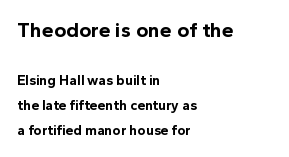
{"italic": "no", "bold": "yes", "underline": "no", "align": "left", "line_spacing_ratio": 1.81, "letter_spacing": "normal", "letter_spacing_em": 0.0, "larger_block": "first", "size_ratio": 1.5, "glyph_px": 21}
